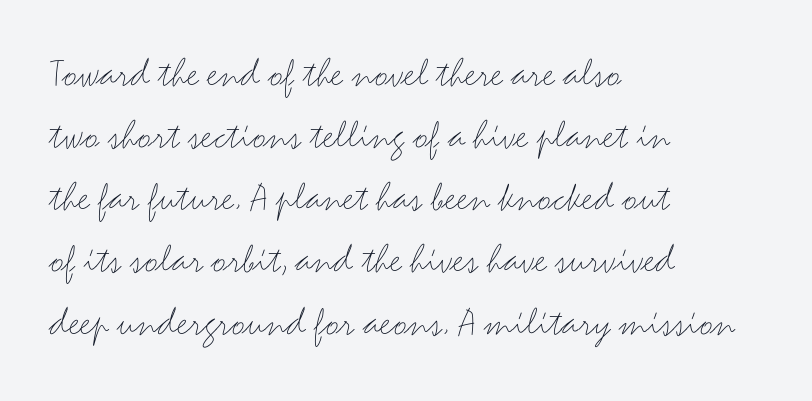
{"serif": "no", "bold": "no", "weight": "thin", "width": "wide", "stroke_contrast": "medium", "x_height": "small", "monospaced": "no", "underline": "no", "align": "left", "line_spacing": "normal", "line_spacing_ratio": 1.48, "letter_spacing": "normal", "letter_spacing_em": 0.0, "glyph_px": 42}
